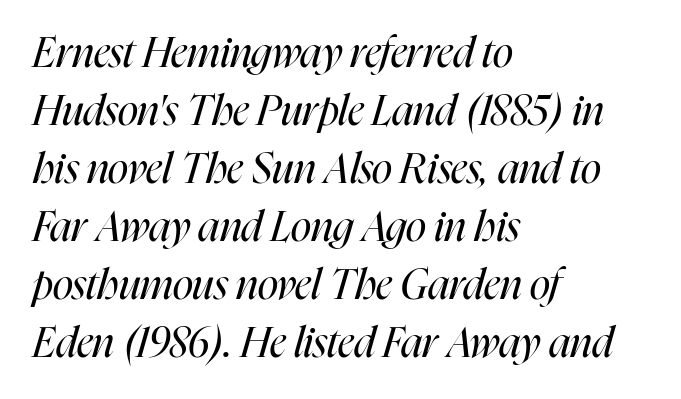
The image shows 42 px regular-weight, condensed type, italic (leaning right); set left-aligned, normal line spacing (1.38x), normal letter spacing, not underlined; high stroke contrast and a medium x-height.
